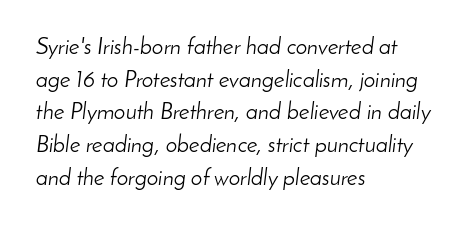
{"italic": "yes", "lean": "right", "slant_degrees": 8, "bold": "no", "underline": "no", "align": "left", "line_spacing": "normal", "line_spacing_ratio": 1.42, "letter_spacing": "normal", "letter_spacing_em": 0.0, "glyph_px": 23}
